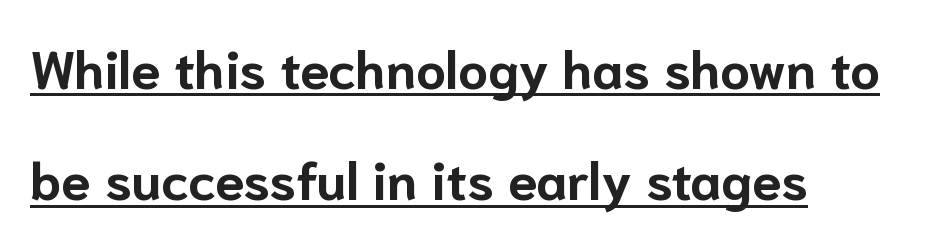
{"serif": "no", "italic": "no", "bold": "yes", "weight": "bold", "width": "normal", "stroke_contrast": "low", "x_height": "medium", "monospaced": "no", "underline": "yes", "align": "left", "line_spacing": "loose", "line_spacing_ratio": 2.1, "letter_spacing": "normal", "letter_spacing_em": 0.0, "glyph_px": 53}
